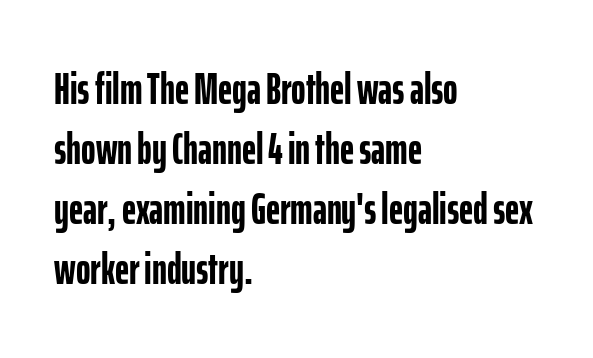
The image shows 44 px semibold, condensed sans-serif type, upright; set left-aligned, normal line spacing (1.36x), normal letter spacing, not underlined; low stroke contrast and a medium x-height.
